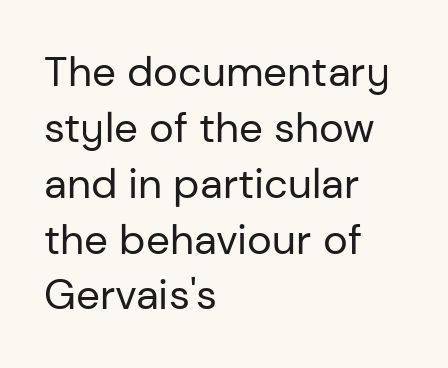
{"serif": "no", "italic": "no", "bold": "no", "weight": "regular", "width": "normal", "stroke_contrast": "low", "x_height": "medium", "monospaced": "no", "underline": "no", "align": "left", "line_spacing": "normal", "line_spacing_ratio": 1.33, "letter_spacing": "normal", "letter_spacing_em": 0.0, "glyph_px": 42}
